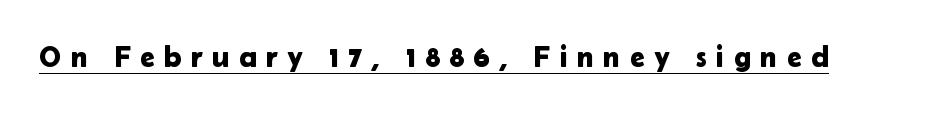
The image shows 30 px sans-serif type, upright; set unusually wide letter spacing (+0.31 em), underlined; low stroke contrast and a medium x-height.
